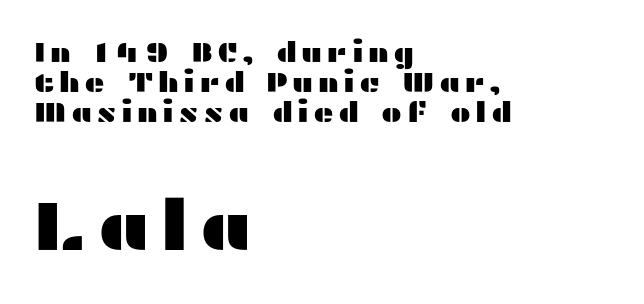
The space beneath each line is pristine and unruled. A typesetter would mark this as roman, not italic. Line beginnings align vertically; line endings do not. Font category for this specimen: sans-serif. Baseline-to-baseline distance is barely more than the letter height.
